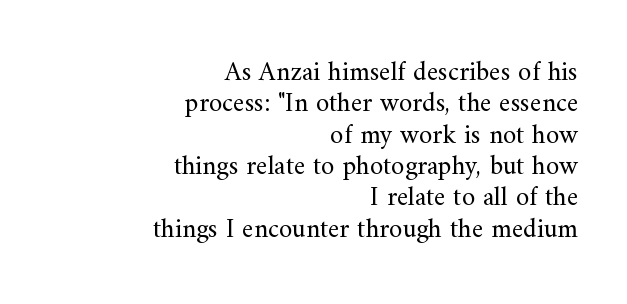
The image shows 27 px text type, upright; set right-aligned, line spacing 1.16x, normal letter spacing, not underlined.
